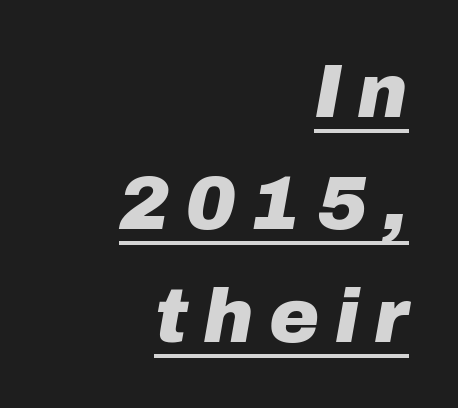
{"italic": "yes", "lean": "right", "slant_degrees": 10, "bold": "yes", "weight": "heavy", "width": "normal", "stroke_contrast": "low", "x_height": "medium", "monospaced": "no", "underline": "yes", "align": "right", "line_spacing": "normal", "line_spacing_ratio": 1.48, "letter_spacing": "wide", "letter_spacing_em": 0.2, "glyph_px": 76}
